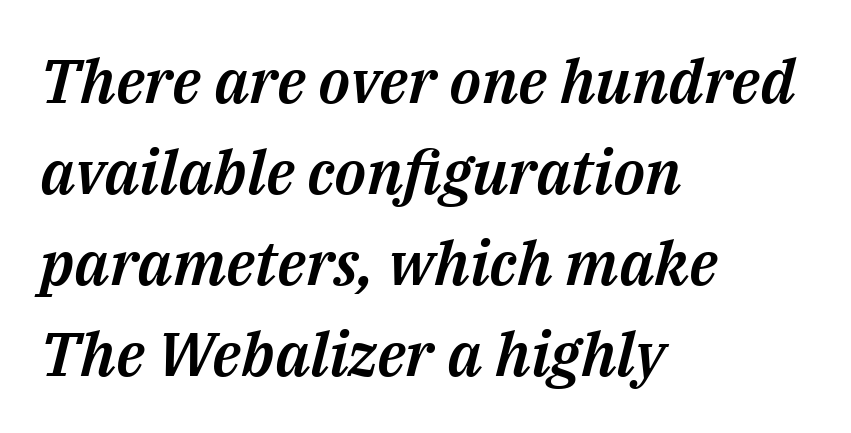
{"italic": "yes", "lean": "right", "slant_degrees": 14, "width": "normal", "stroke_contrast": "medium", "x_height": "medium", "monospaced": "no", "underline": "no", "align": "left", "line_spacing": "normal", "line_spacing_ratio": 1.49, "letter_spacing": "normal", "letter_spacing_em": 0.0, "glyph_px": 61}
